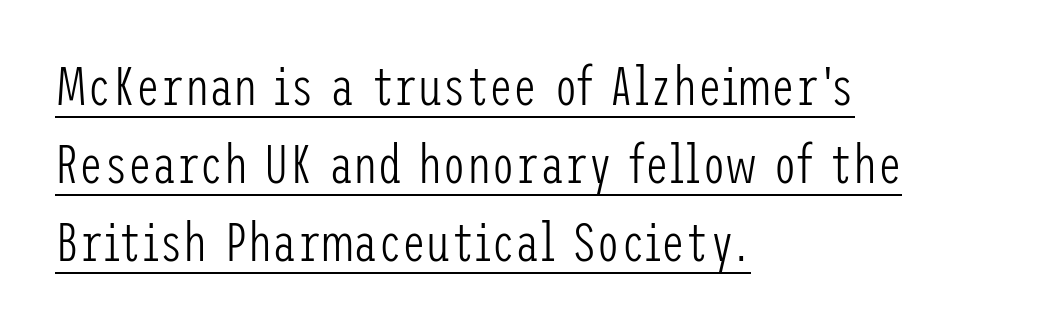
Weight: not bold — regular or lighter. Underlined type. Unlike italic type, these characters show no tilt at all. I'd call this a sans setting — the letters go barefoot. Line starts are locked; line ends wander. Normally led — the rows are evenly, conventionally spaced.
